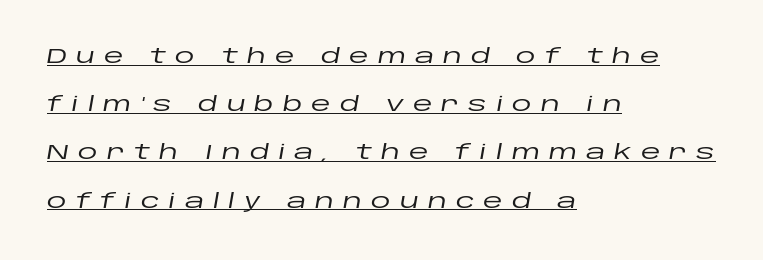
A typographer would call this underscored text. The space between consecutive lines is lavish. The face used here has a pronounced slope to its letters. Is the block centered? No — it sits flush against the left margin.
